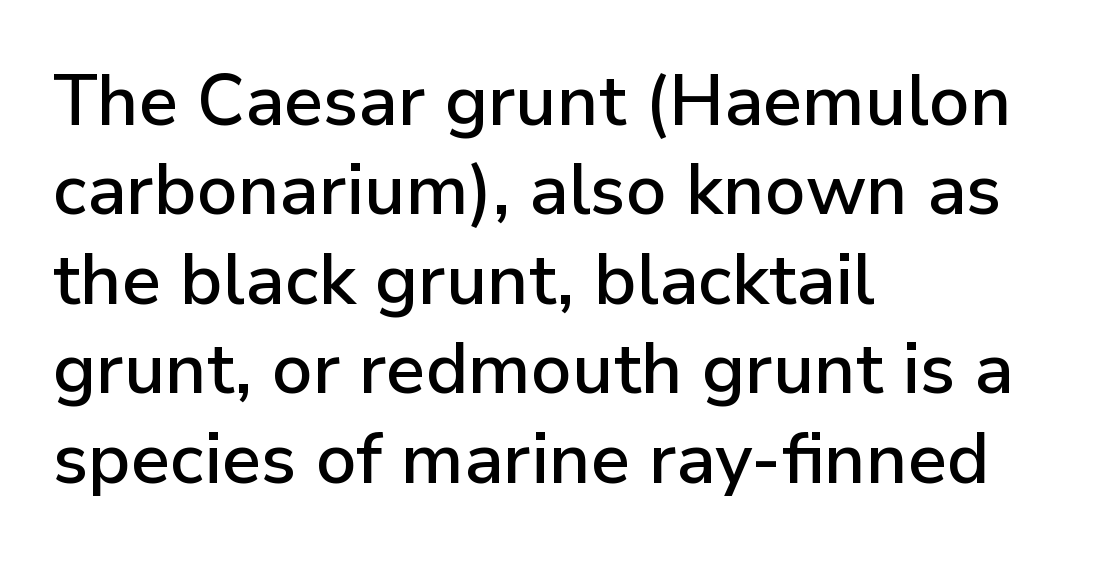
Q: Is the text italic (slanted)? A: No, it is upright.
Q: Is the typeface a serif or a sans-serif typeface? A: Sans-serif.
Q: Is the text underlined? A: No.
Q: How is the paragraph aligned? A: Left-aligned.
Q: Is the spacing between letters normal or unusually wide? A: Normal.
Q: Is the spacing between lines tight, normal or loose? A: Normal.
Q: Width (condensed, normal, or wide)? A: Normal.
Q: Stroke contrast? A: Low.
Q: x-height? A: Medium.
Q: Monospaced? A: No.
